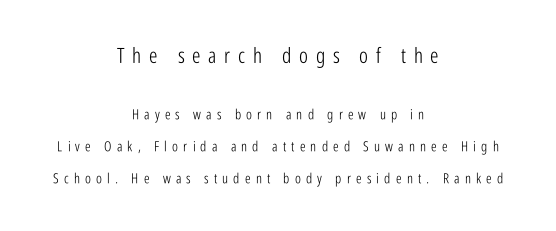
Q: Is the text bold? A: No.
Q: Is the text italic (slanted)? A: No, it is upright.
Q: Is the text underlined? A: No.
Q: How is the paragraph aligned? A: Centered.
Q: Is the spacing between letters normal or unusually wide? A: Unusually wide.
Q: Is the spacing between lines tight, normal or loose? A: Loose.
Q: Which block of text is set in a larger size, the first (top) or the second (bottom)? A: The first (top) one.
